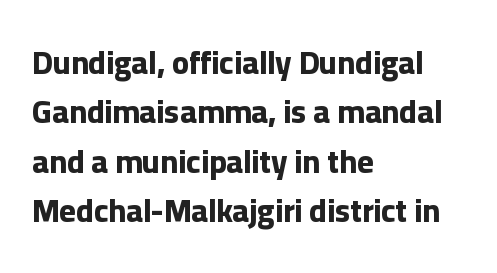
{"serif": "no", "italic": "no", "bold": "yes", "weight": "bold", "width": "normal", "stroke_contrast": "low", "x_height": "medium", "monospaced": "no", "underline": "no", "align": "left", "line_spacing": "normal", "line_spacing_ratio": 1.54, "letter_spacing": "normal", "letter_spacing_em": 0.0, "glyph_px": 32}
